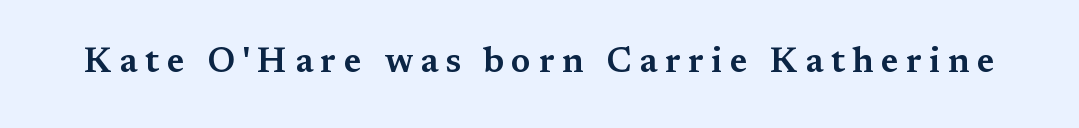
Q: Is the text italic (slanted)? A: No, it is upright.
Q: Is the typeface a serif or a sans-serif typeface? A: Serif.
Q: Is the text underlined? A: No.
Q: Is the spacing between letters normal or unusually wide? A: Unusually wide.
Q: Width (condensed, normal, or wide)? A: Wide.
Q: Stroke contrast? A: Medium.
Q: x-height? A: Medium.
Q: Monospaced? A: No.
